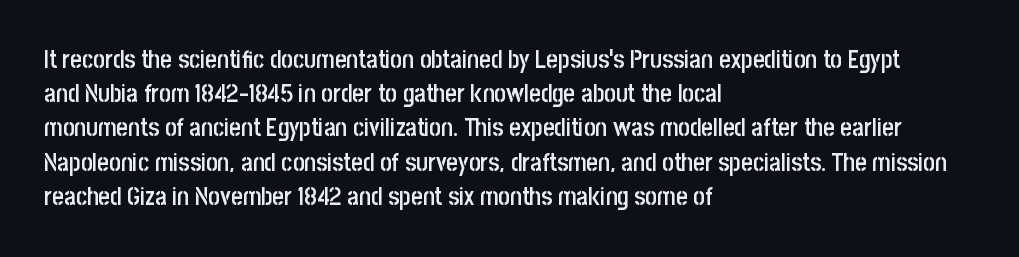
The image shows 25 px text type, upright; set left-aligned, normal line spacing (1.37x), normal letter spacing, not underlined.
